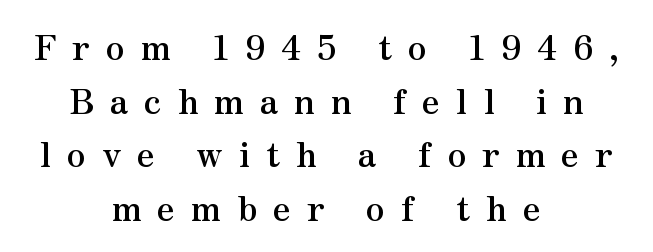
Q: Is the text bold? A: Yes.
Q: Is the text italic (slanted)? A: No, it is upright.
Q: Is the typeface a serif or a sans-serif typeface? A: Serif.
Q: Is the text underlined? A: No.
Q: How is the paragraph aligned? A: Centered.
Q: Is the spacing between letters normal or unusually wide? A: Unusually wide.
Q: Is the spacing between lines tight, normal or loose? A: Normal.
Q: Width (condensed, normal, or wide)? A: Normal.
Q: Stroke contrast? A: Medium.
Q: x-height? A: Small.
Q: Monospaced? A: No.
